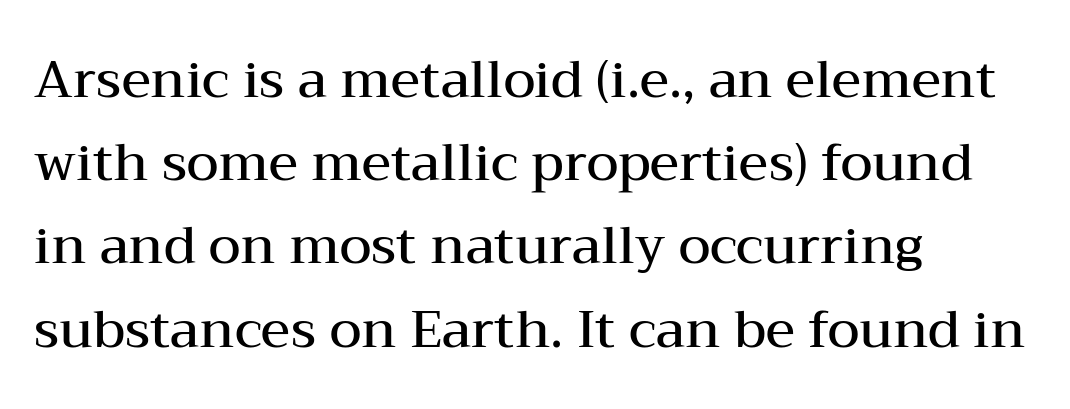
Q: Is the text bold? A: Semi-bold.
Q: Is the text italic (slanted)? A: No, it is upright.
Q: Is the typeface a serif or a sans-serif typeface? A: Serif.
Q: Is the text underlined? A: No.
Q: How is the paragraph aligned? A: Left-aligned.
Q: Is the spacing between letters normal or unusually wide? A: Normal.
Q: Is the spacing between lines tight, normal or loose? A: Normal.
Q: Width (condensed, normal, or wide)? A: Wide.
Q: Stroke contrast? A: Medium.
Q: x-height? A: Medium.
Q: Monospaced? A: No.
